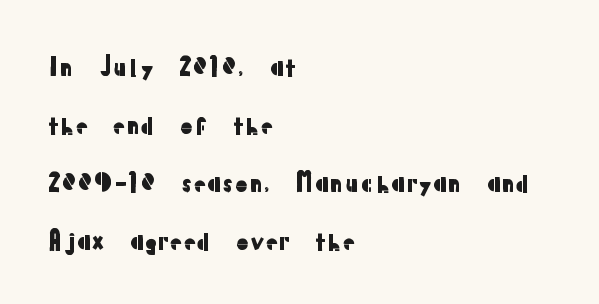
Q: Is the text italic (slanted)? A: No, it is upright.
Q: Is the text underlined? A: No.
Q: How is the paragraph aligned? A: Left-aligned.
Q: Is the spacing between letters normal or unusually wide? A: Normal.
Q: Is the spacing between lines tight, normal or loose? A: Loose.
